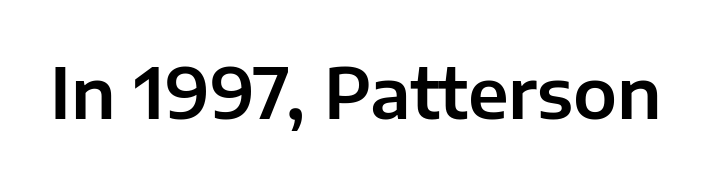
Q: Is the text italic (slanted)? A: No, it is upright.
Q: Is the typeface a serif or a sans-serif typeface? A: Sans-serif.
Q: Is the text underlined? A: No.
Q: Is the spacing between letters normal or unusually wide? A: Normal.
Q: Width (condensed, normal, or wide)? A: Normal.
Q: Stroke contrast? A: Low.
Q: x-height? A: Medium.
Q: Monospaced? A: No.
